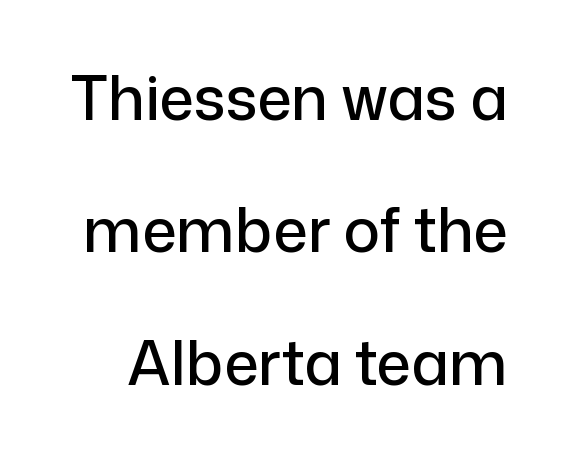
Q: Is the text italic (slanted)? A: No, it is upright.
Q: Is the typeface a serif or a sans-serif typeface? A: Sans-serif.
Q: Is the text underlined? A: No.
Q: Is the spacing between letters normal or unusually wide? A: Normal.
Q: Is the spacing between lines tight, normal or loose? A: Loose.
Q: Width (condensed, normal, or wide)? A: Normal.
Q: Stroke contrast? A: Low.
Q: x-height? A: Medium.
Q: Monospaced? A: No.
